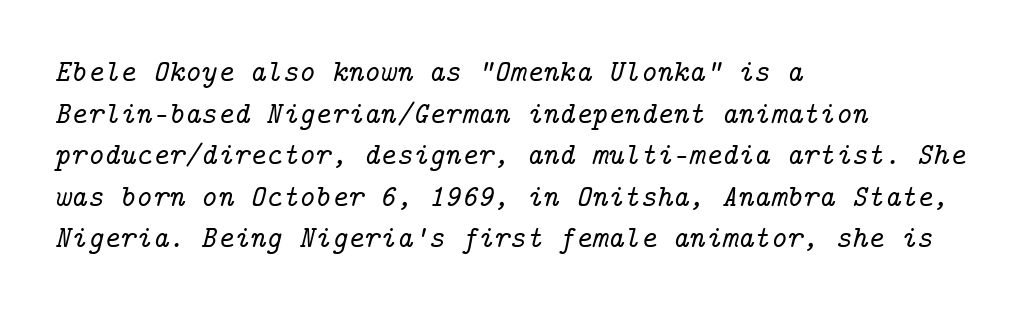
{"serif": "yes", "italic": "yes", "lean": "right", "slant_degrees": 14, "width": "normal", "stroke_contrast": "low", "x_height": "medium", "underline": "no", "align": "left", "line_spacing": "normal", "line_spacing_ratio": 1.34, "letter_spacing": "normal", "letter_spacing_em": 0.0, "glyph_px": 31}
